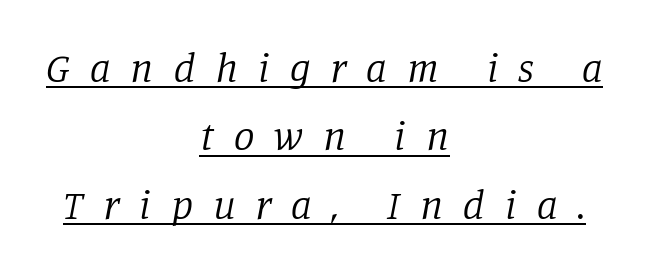
The image shows 41 px regular-weight serif type, italic (leaning right); set centered, normal line spacing (1.67x), unusually wide letter spacing (+0.49 em), underlined; low stroke contrast and a large x-height.
